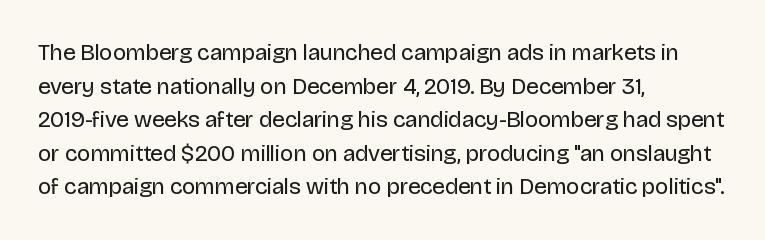
What stands out about the letter spacing? Nothing — it is the standard amount. Type without underlining. You can tell it's not italic because the verticals are truly vertical. Is there much room between lines? A standard amount, neither cramped nor airy.
